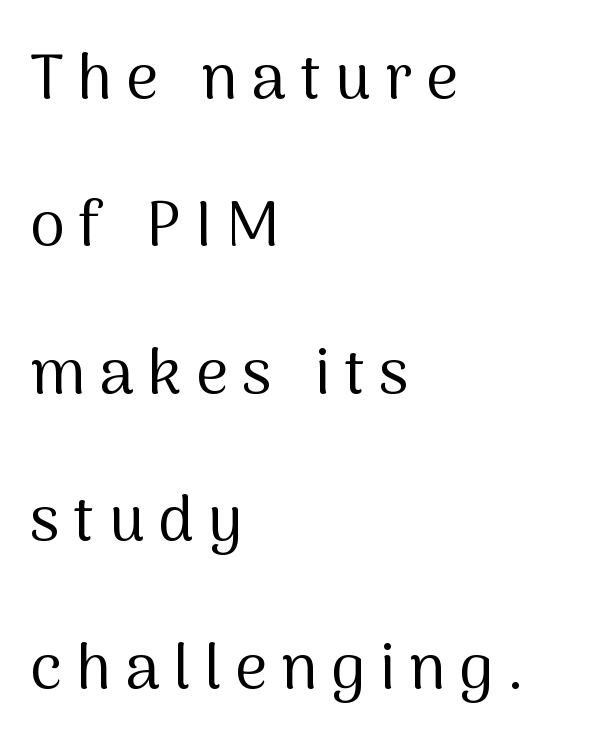
The letters stand straight up with perfectly vertical stems. Quick note: underline off. What stands out about the letter spacing? Its width — letters are far apart. You could not count columns in this text — the font is proportionally spaced. Classification — sans serif.
